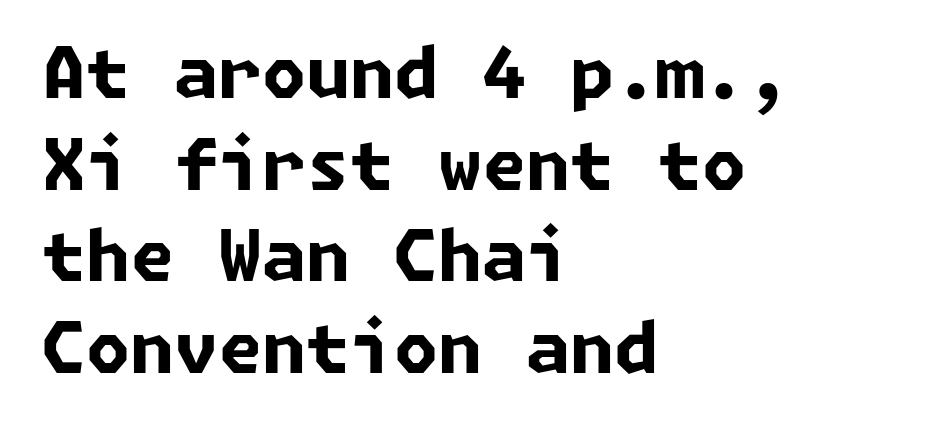
Q: Is the text bold? A: Yes.
Q: Is the typeface a serif or a sans-serif typeface? A: Sans-serif.
Q: Is the text underlined? A: No.
Q: How is the paragraph aligned? A: Left-aligned.
Q: Is the spacing between letters normal or unusually wide? A: Normal.
Q: Is the spacing between lines tight, normal or loose? A: Normal.
Q: Width (condensed, normal, or wide)? A: Normal.
Q: Stroke contrast? A: Low.
Q: x-height? A: Medium.
